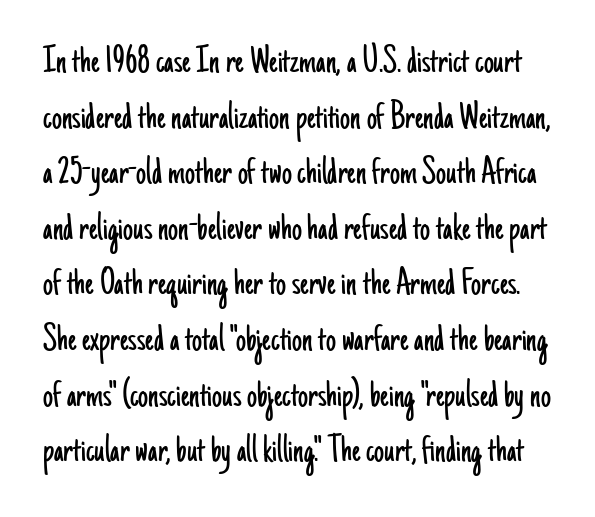
{"serif": "no", "italic": "no", "bold": "no", "weight": "light", "width": "condensed", "stroke_contrast": "low", "x_height": "small", "monospaced": "no", "underline": "no", "line_spacing": "normal", "line_spacing_ratio": 1.39, "letter_spacing": "normal", "letter_spacing_em": 0.0, "glyph_px": 40}
